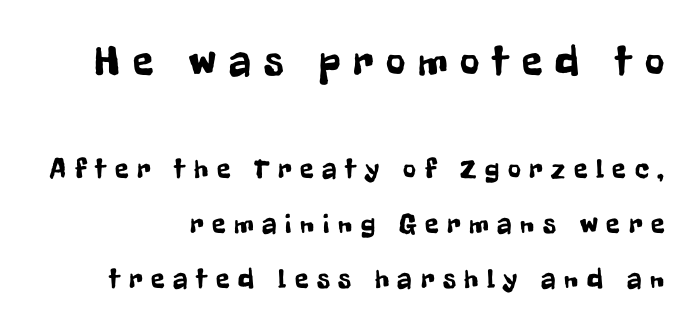
The image shows 42 px condensed sans-serif type, upright; set right-aligned, loose line spacing (1.96x), unusually wide letter spacing (+0.31 em), not underlined; the first (top) block is 1.5x larger; low stroke contrast and a medium x-height.
